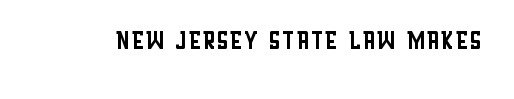
Underlining? Definitely not there. The glyphs in this specimen are sans serif. Weight: in the light-to-regular range. A typesetter would call this proportional, since set widths differ per character. You could call the tracking neutral — neither tight nor loose.
